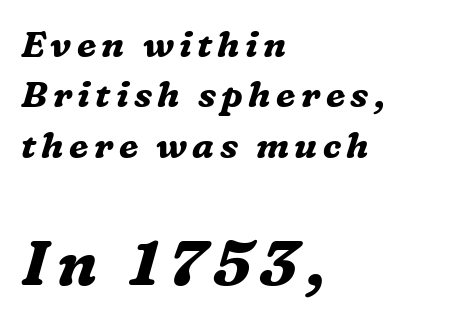
Q: Is the text bold? A: Yes.
Q: Is the text italic (slanted)? A: Yes, it leans right by about 16 degrees.
Q: Is the typeface a serif or a sans-serif typeface? A: Serif.
Q: Is the text underlined? A: No.
Q: How is the paragraph aligned? A: Left-aligned.
Q: Is the spacing between lines tight, normal or loose? A: Normal.
Q: Which block of text is set in a larger size, the first (top) or the second (bottom)? A: The second (bottom) one.
Q: Width (condensed, normal, or wide)? A: Normal.
Q: Stroke contrast? A: Medium.
Q: x-height? A: Medium.
Q: Monospaced? A: No.
